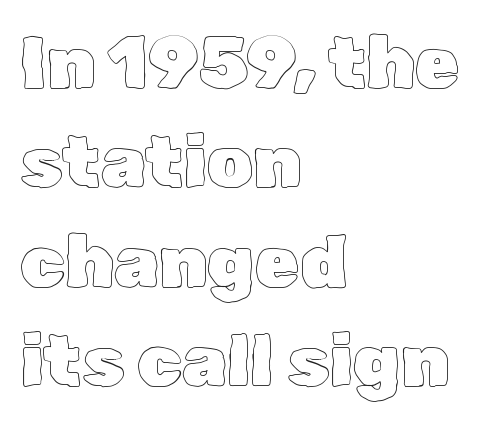
Q: Is the text italic (slanted)? A: No, it is upright.
Q: Is the text underlined? A: No.
Q: How is the paragraph aligned? A: Left-aligned.
Q: Is the spacing between letters normal or unusually wide? A: Normal.
Q: Is the spacing between lines tight, normal or loose? A: Normal.
Q: Width (condensed, normal, or wide)? A: Normal.
Q: x-height? A: Medium.
Q: Monospaced? A: No.
